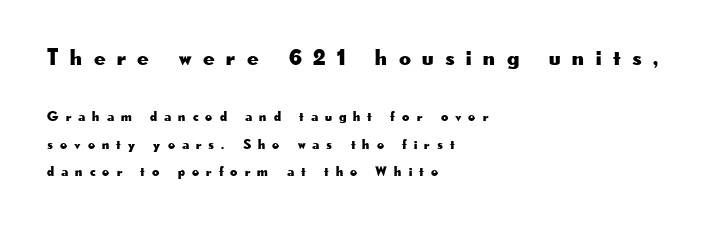
Is the letter spacing exaggerated? Yes — the characters are pushed far apart. Bare-footed words on every line. The letters in the upper block stand taller than those in the block below. Widely set lines give the paragraph a tall, airy silhouette.
